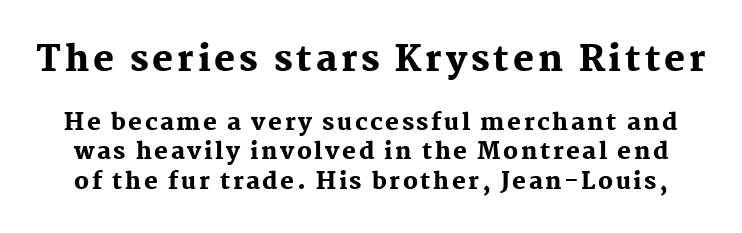
The image shows 35 px heavy serif type, upright; set normal line spacing (1.28x), not underlined; the first (top) block is 1.52x larger; medium stroke contrast and a medium x-height.
